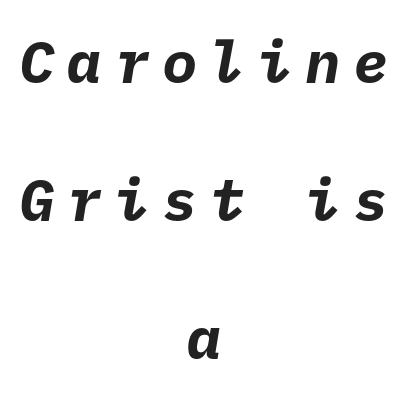
{"serif": "no", "bold": "yes", "weight": "bold", "width": "normal", "stroke_contrast": "low", "x_height": "medium", "underline": "no", "align": "center", "line_spacing": "loose", "line_spacing_ratio": 2.34, "letter_spacing": "wide", "letter_spacing_em": 0.21, "glyph_px": 59}
